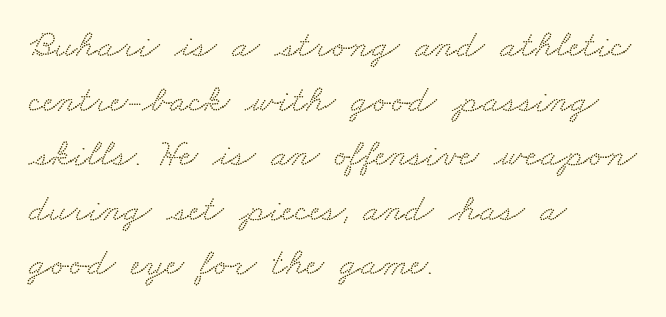
The image shows 39 px wide serif type; set left-aligned, normal line spacing (1.4x), normal letter spacing, not underlined; low stroke contrast and a small x-height.
